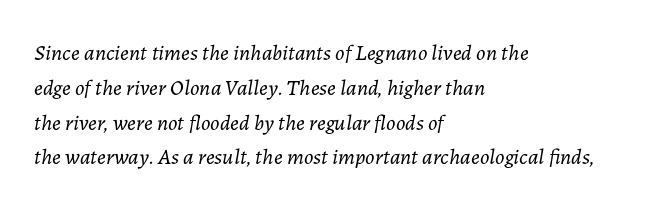
{"italic": "yes", "lean": "right", "slant_degrees": 7, "bold": "no", "underline": "no", "align": "left", "line_spacing": "normal", "line_spacing_ratio": 1.58, "letter_spacing": "normal", "letter_spacing_em": 0.0, "glyph_px": 22}
